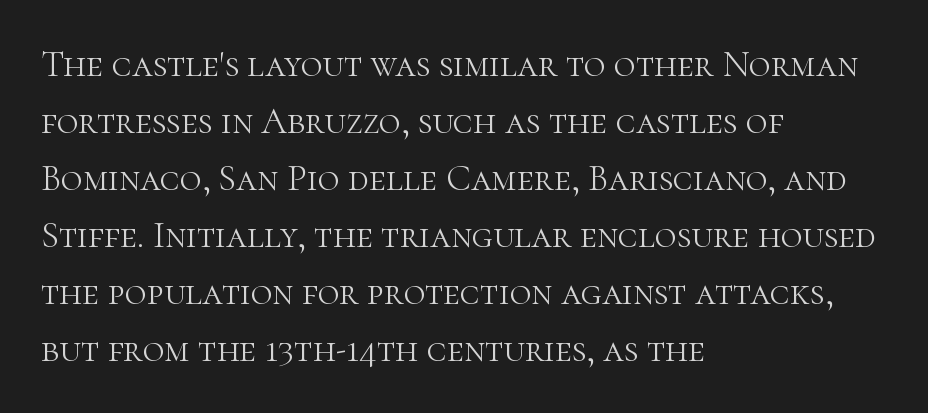
Q: Is the text bold? A: No.
Q: Is the text italic (slanted)? A: No, it is upright.
Q: Is the typeface a serif or a sans-serif typeface? A: Serif.
Q: Is the text underlined? A: No.
Q: How is the paragraph aligned? A: Left-aligned.
Q: Is the spacing between letters normal or unusually wide? A: Normal.
Q: Is the spacing between lines tight, normal or loose? A: Normal.
Q: Width (condensed, normal, or wide)? A: Normal.
Q: Stroke contrast? A: High.
Q: x-height? A: Medium.
Q: Monospaced? A: No.
